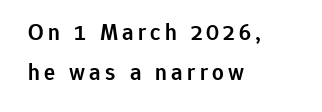
The image shows 23 px text type, upright; set left-aligned, line spacing 1.73x, not underlined.
